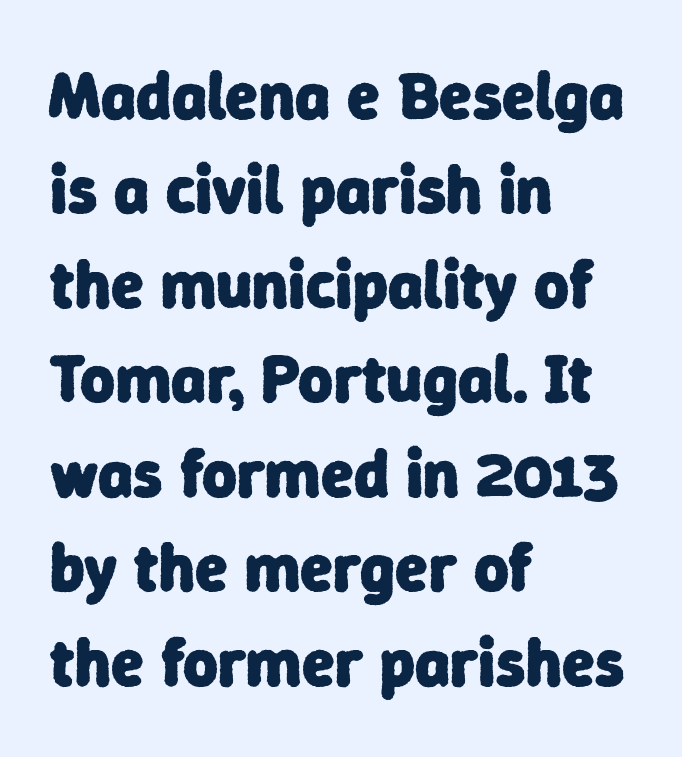
{"serif": "no", "bold": "yes", "weight": "heavy", "width": "normal", "stroke_contrast": "low", "x_height": "medium", "monospaced": "no", "underline": "no", "align": "left", "line_spacing": "normal", "line_spacing_ratio": 1.41, "letter_spacing": "normal", "letter_spacing_em": 0.0, "glyph_px": 67}
